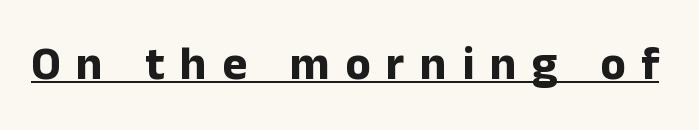
{"serif": "no", "italic": "no", "bold": "yes", "weight": "bold", "width": "normal", "stroke_contrast": "low", "x_height": "medium", "monospaced": "no", "underline": "yes", "letter_spacing": "wide", "letter_spacing_em": 0.33, "glyph_px": 47}
